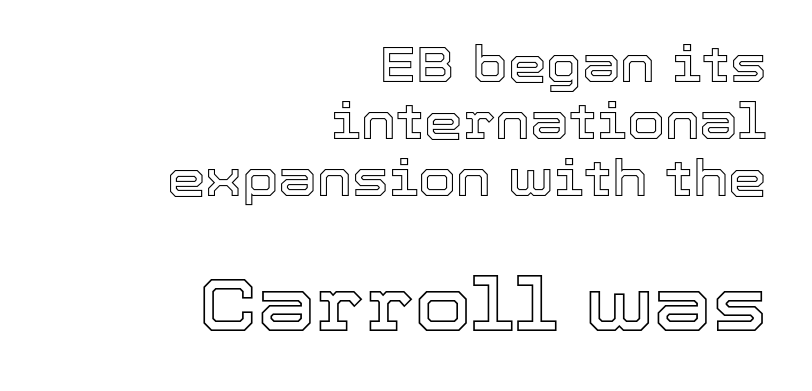
Q: Is the text italic (slanted)? A: No, it is upright.
Q: Is the text underlined? A: No.
Q: How is the paragraph aligned? A: Right-aligned.
Q: Is the spacing between letters normal or unusually wide? A: Normal.
Q: Which block of text is set in a larger size, the first (top) or the second (bottom)? A: The second (bottom) one.
Q: Width (condensed, normal, or wide)? A: Normal.
Q: x-height? A: Medium.
Q: Monospaced? A: No.
